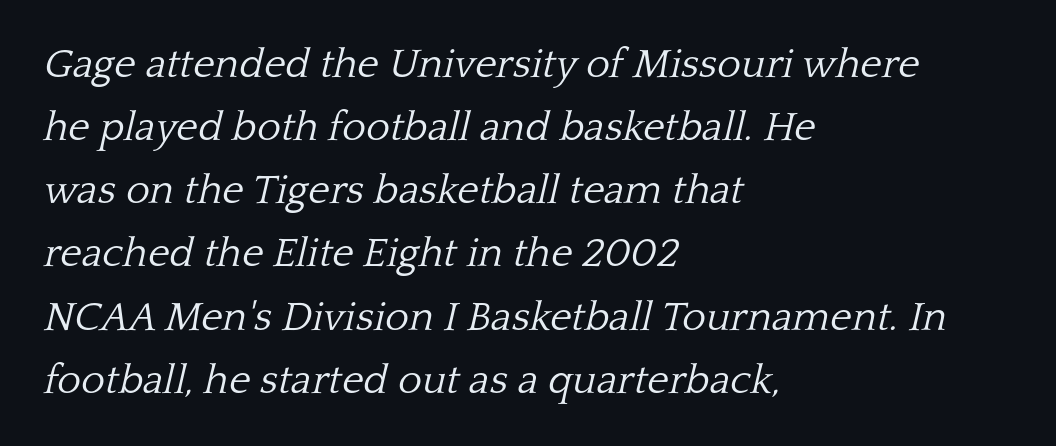
The image shows 41 px light serif type, italic (leaning right); set left-aligned, normal line spacing (1.54x), normal letter spacing, not underlined; low stroke contrast and a medium x-height.
